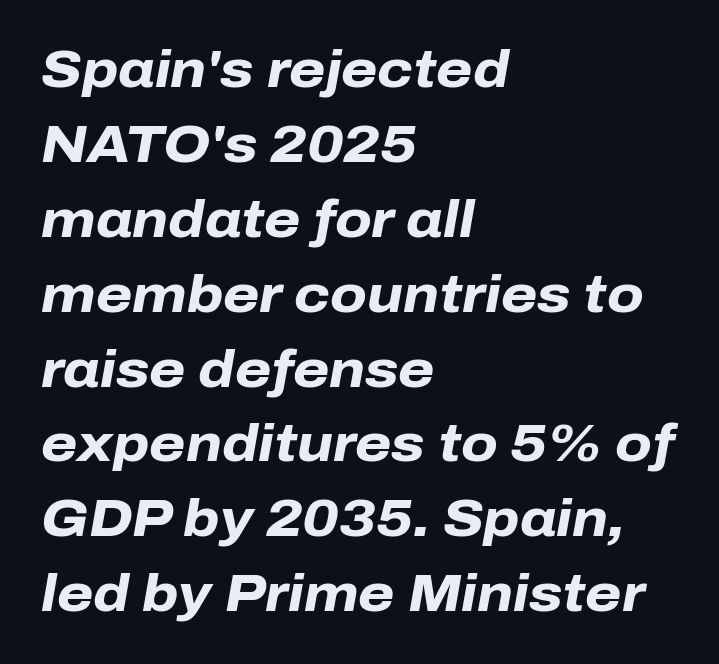
Style check: oblique. Leading matches the norm, producing a regular column. Observe the ordinary spacing: letters are neighbours, not strangers. Clear beneath every line of the passage.
